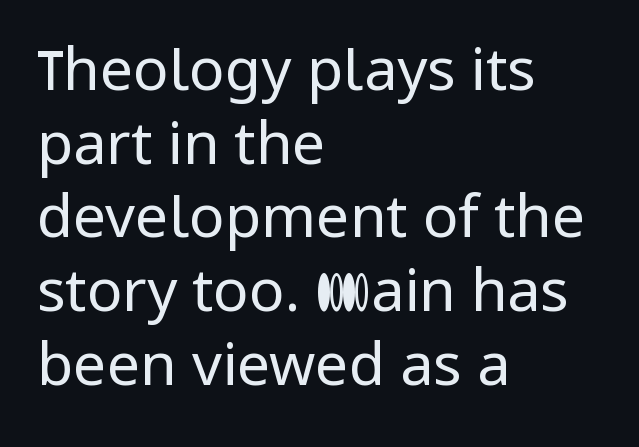
Words float on clear page, feet unadorned. The characters display no serif detailing; their extremities are plain. These lines are rendered in a variable-pitch font. Weight: regular or lighter. Ascenders rise straight up at ninety degrees. The type is set solid horizontally, with unmodified tracking.
